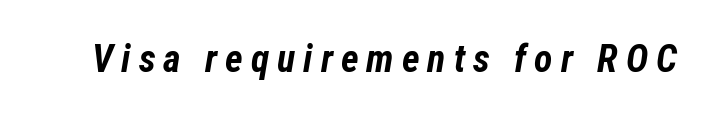
Typographic density is high because the face is bold. There is plenty of visible air inserted between adjacent glyphs. Looking at the ascenders, they clearly lean. Note the varied advance widths — an 'i' is clearly narrower than an 'm'. Descenders are the only things crossing below the line.
